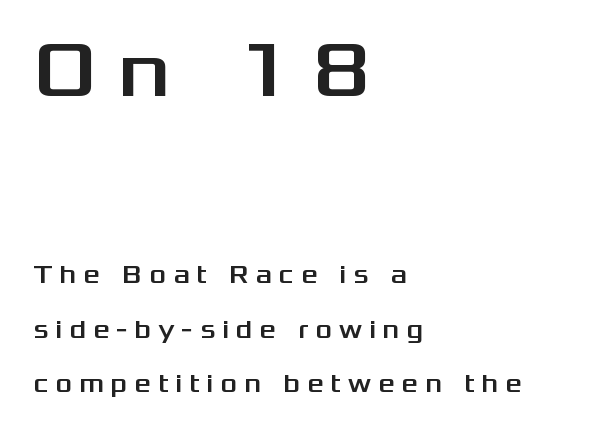
{"serif": "no", "italic": "no", "width": "wide", "stroke_contrast": "medium", "x_height": "medium", "monospaced": "no", "underline": "no", "align": "left", "line_spacing": "loose", "line_spacing_ratio": 2.1, "letter_spacing": "wide", "letter_spacing_em": 0.26, "larger_block": "first", "size_ratio": 3.04, "glyph_px": 79}
